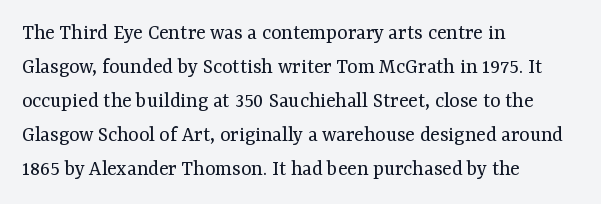
{"italic": "no", "bold": "no", "underline": "no", "align": "left", "line_spacing": "normal", "line_spacing_ratio": 1.55, "letter_spacing": "normal", "letter_spacing_em": 0.0, "glyph_px": 22}
